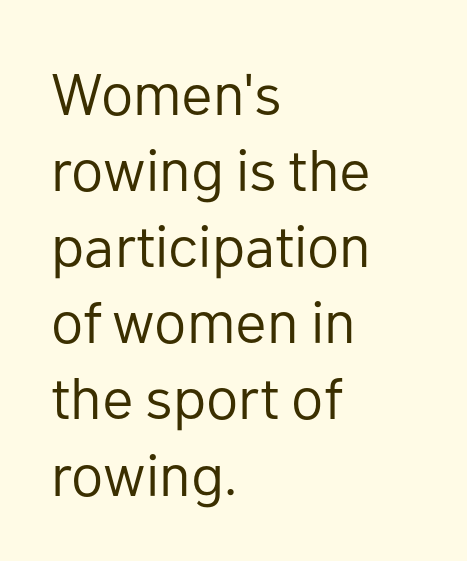
Q: Is the text bold? A: No.
Q: Is the text italic (slanted)? A: No, it is upright.
Q: Is the typeface a serif or a sans-serif typeface? A: Sans-serif.
Q: Is the text underlined? A: No.
Q: How is the paragraph aligned? A: Left-aligned.
Q: Is the spacing between letters normal or unusually wide? A: Normal.
Q: Is the spacing between lines tight, normal or loose? A: Normal.
Q: Width (condensed, normal, or wide)? A: Normal.
Q: Stroke contrast? A: Low.
Q: x-height? A: Medium.
Q: Monospaced? A: No.
